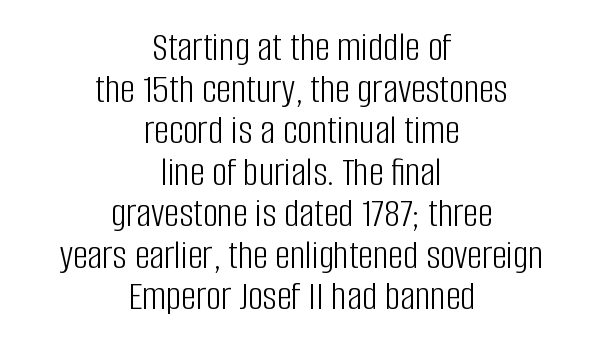
{"serif": "no", "italic": "no", "bold": "no", "weight": "light", "width": "condensed", "stroke_contrast": "low", "x_height": "large", "monospaced": "no", "underline": "no", "align": "center", "line_spacing": "tight", "line_spacing_ratio": 0.99, "letter_spacing": "normal", "letter_spacing_em": 0.0, "glyph_px": 42}
